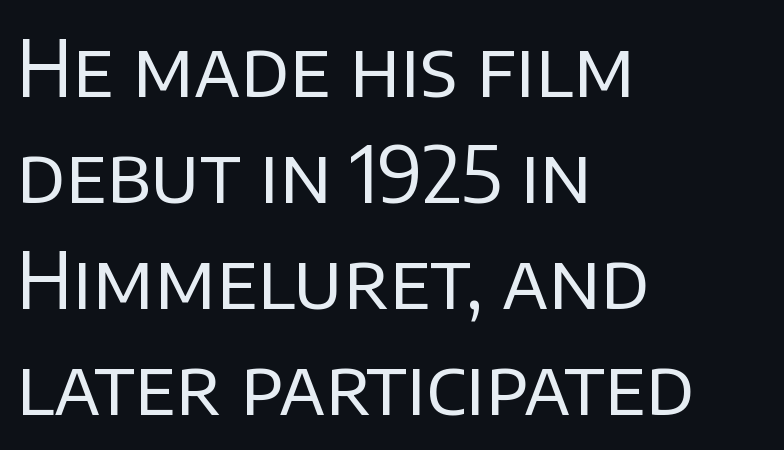
The font family rendered here belongs to the sans-serif group. This is not heavy type; no bold has been used. The letters stand straight up with perfectly vertical stems. Each line starts at the same left margin while the right side varies. The letters advance in unequal steps, a hallmark of proportional type.
